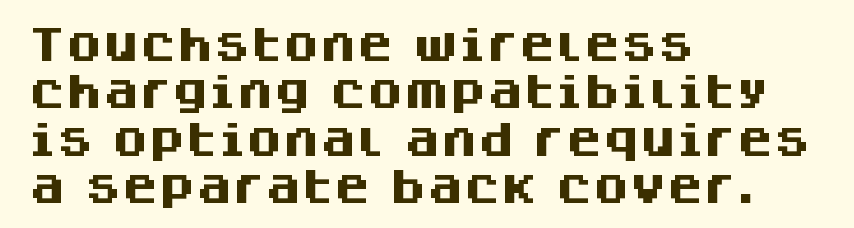
{"serif": "no", "italic": "no", "bold": "yes", "weight": "heavy", "width": "normal", "stroke_contrast": "medium", "x_height": "large", "monospaced": "no", "underline": "no", "align": "left", "line_spacing": "normal", "line_spacing_ratio": 1.28, "letter_spacing": "normal", "letter_spacing_em": 0.0, "glyph_px": 37}
